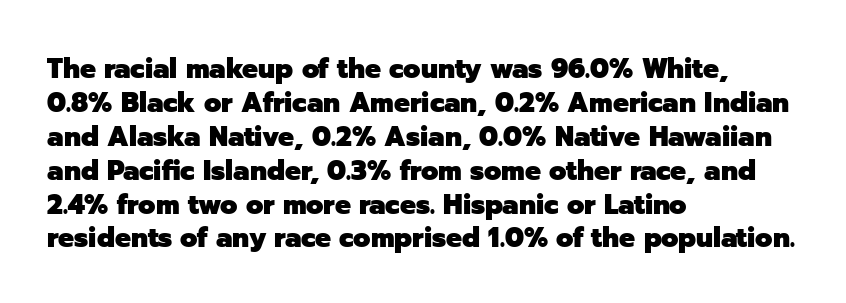
The passage shown is typed in a proportional face where columns would drift. What kind of face is this? One without serifs — a sans. Every letter is thick-stroked: bold, no question. The zone under the glyphs is completely vacant.
